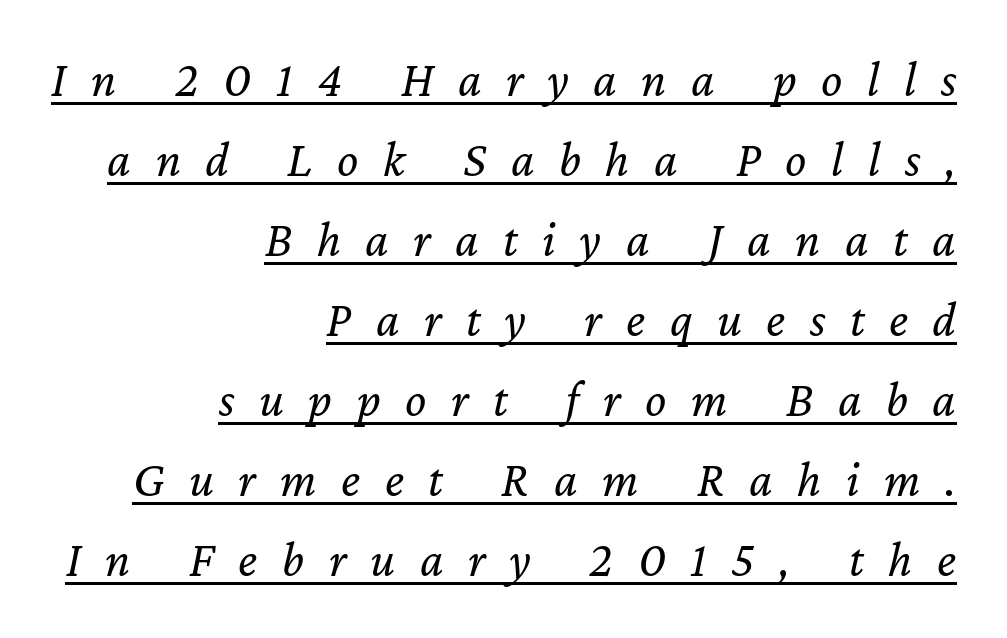
{"italic": "yes", "lean": "right", "slant_degrees": 12, "bold": "no", "weight": "regular", "width": "normal", "stroke_contrast": "low", "x_height": "medium", "monospaced": "no", "underline": "yes", "align": "right", "line_spacing": "normal", "line_spacing_ratio": 1.6, "letter_spacing": "wide", "letter_spacing_em": 0.49, "glyph_px": 50}
